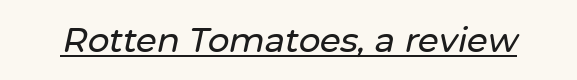
The string is rendered with underlining switched on. Italic: yes, the glyphs are oblique. Here the glyphs are tracked normally, forming tight word shapes. The rendering uses natural spacing where letterforms have individual widths.
